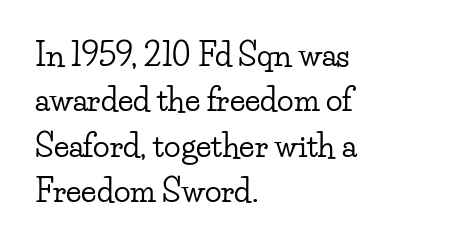
{"serif": "yes", "italic": "no", "width": "wide", "stroke_contrast": "low", "x_height": "small", "monospaced": "no", "underline": "no", "align": "left", "line_spacing": "normal", "line_spacing_ratio": 1.46, "letter_spacing": "normal", "letter_spacing_em": 0.0, "glyph_px": 31}
